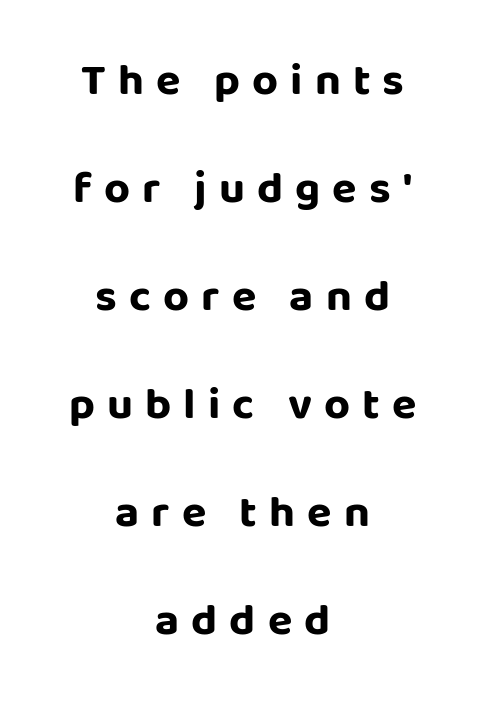
The image shows 45 px bold sans-serif type, upright; set centered, loose line spacing (2.4x), unusually wide letter spacing (+0.27 em), not underlined; low stroke contrast and a large x-height.
